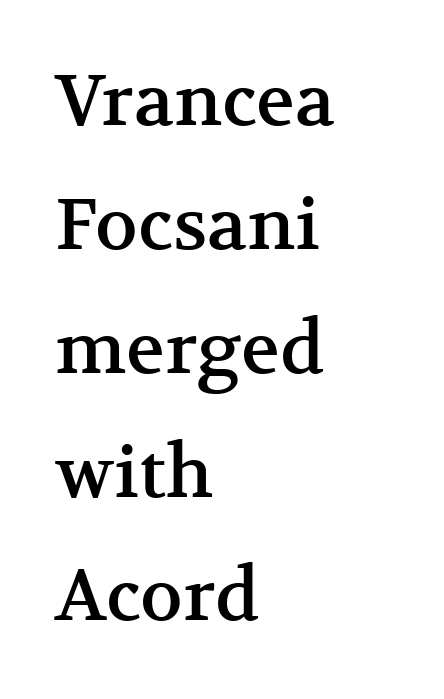
The image shows 72 px serif type, upright; set left-aligned, line spacing 1.72x, normal letter spacing, not underlined; medium stroke contrast and a medium x-height.
